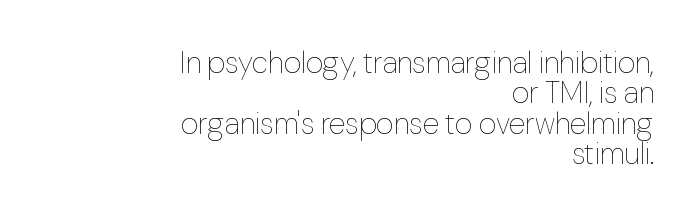
Q: Is the text bold? A: No.
Q: Is the text italic (slanted)? A: No, it is upright.
Q: Is the text underlined? A: No.
Q: How is the paragraph aligned? A: Right-aligned.
Q: Is the spacing between letters normal or unusually wide? A: Normal.
Q: Is the spacing between lines tight, normal or loose? A: Tight.
Q: Width (condensed, normal, or wide)? A: Normal.
Q: Stroke contrast? A: Low.
Q: x-height? A: Medium.
Q: Monospaced? A: No.
